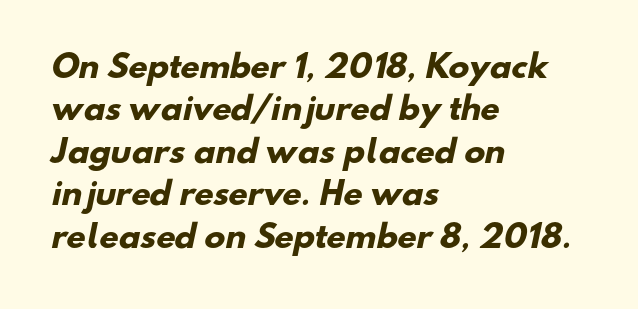
Q: Is the text bold? A: Yes.
Q: Is the typeface a serif or a sans-serif typeface? A: Sans-serif.
Q: Is the text underlined? A: No.
Q: How is the paragraph aligned? A: Left-aligned.
Q: Is the spacing between letters normal or unusually wide? A: Normal.
Q: Is the spacing between lines tight, normal or loose? A: Normal.
Q: Width (condensed, normal, or wide)? A: Normal.
Q: Stroke contrast? A: Low.
Q: x-height? A: Small.
Q: Monospaced? A: No.
